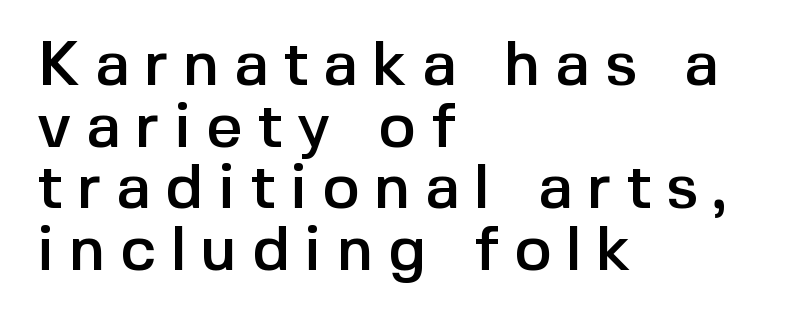
Q: Is the text italic (slanted)? A: No, it is upright.
Q: Is the typeface a serif or a sans-serif typeface? A: Sans-serif.
Q: Is the text underlined? A: No.
Q: How is the paragraph aligned? A: Left-aligned.
Q: Is the spacing between letters normal or unusually wide? A: Unusually wide.
Q: Is the spacing between lines tight, normal or loose? A: Tight.
Q: Width (condensed, normal, or wide)? A: Normal.
Q: x-height? A: Medium.
Q: Monospaced? A: No.
